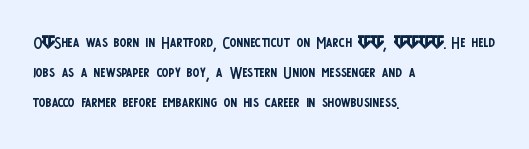
Q: Is the text bold? A: No.
Q: Is the text italic (slanted)? A: No, it is upright.
Q: Is the text underlined? A: No.
Q: How is the paragraph aligned? A: Left-aligned.
Q: Is the spacing between letters normal or unusually wide? A: Normal.
Q: Is the spacing between lines tight, normal or loose? A: Normal.
